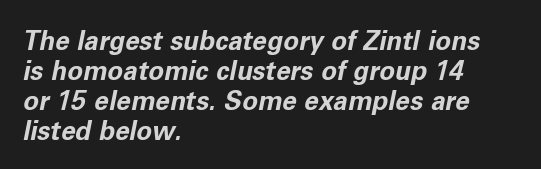
The image shows 26 px bold type, italic (leaning right); set left-aligned, tight line spacing (1.15x), normal letter spacing, not underlined.
